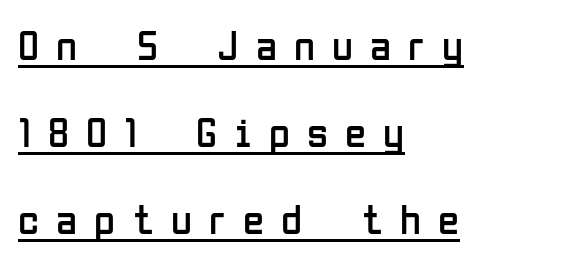
{"serif": "no", "italic": "no", "bold": "no", "weight": "regular", "width": "condensed", "stroke_contrast": "low", "x_height": "medium", "monospaced": "no", "underline": "yes", "align": "left", "line_spacing": "loose", "line_spacing_ratio": 2.02, "letter_spacing": "wide", "letter_spacing_em": 0.4, "glyph_px": 43}
